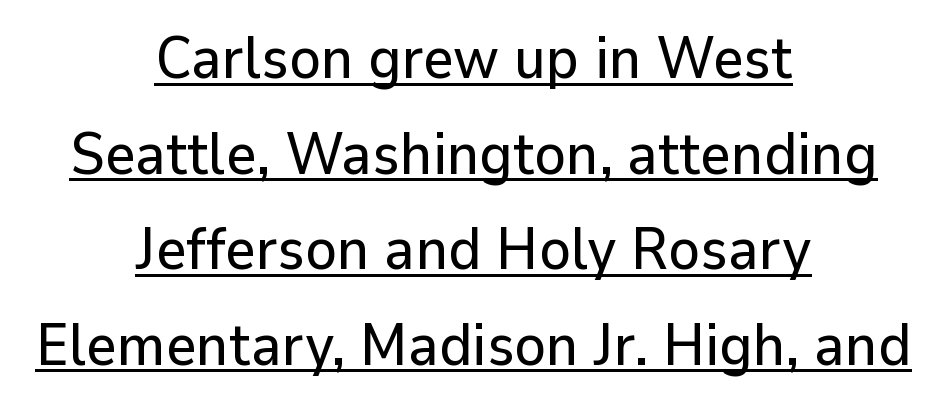
How would I describe the line gaps? Plain and ordinary. These lines are composed in type without serifs. Is the letter spacing exaggerated? No — it looks like the ordinary default. Looks like regular typesetting: each glyph gets only the width it needs. The rendering uses the underline text-decoration. Typeset on center — no edge is straight.
